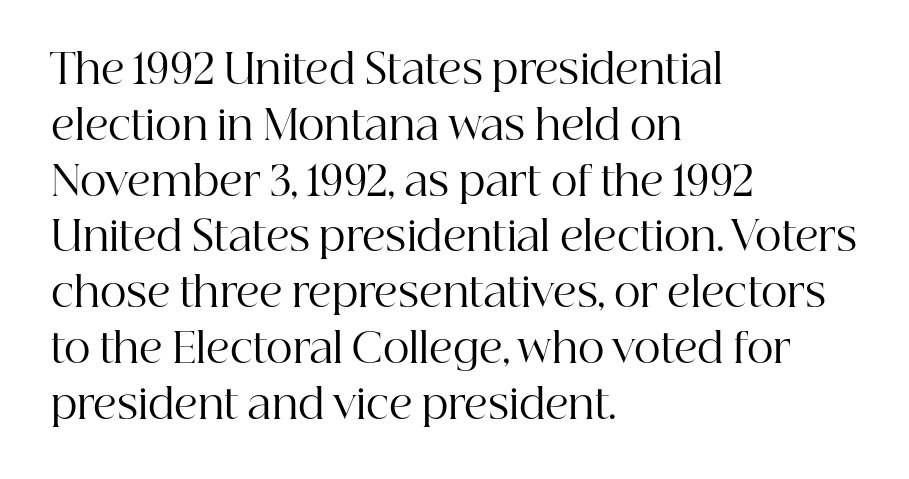
The image shows 41 px regular-weight serif type, upright; set left-aligned, normal line spacing (1.36x), normal letter spacing, not underlined; high stroke contrast and a medium x-height.
